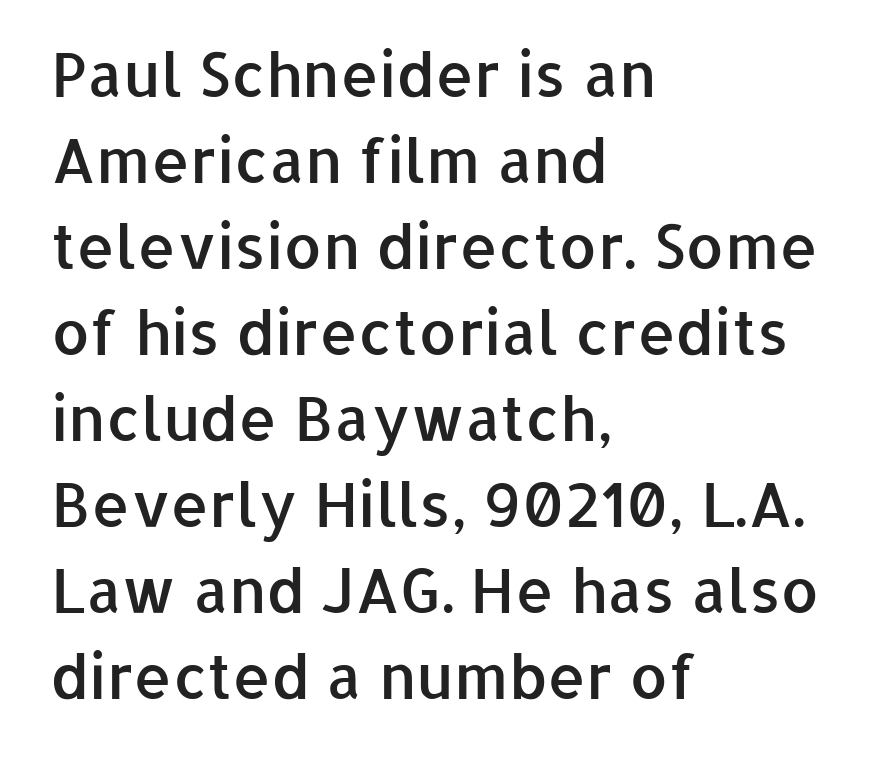
Unlike a traditional serif, this face leaves its strokes unadorned. Beneath every word, the page is bare. A typesetter would mark this as roman, not italic. Tracking here is standard; glyphs follow each other at the usual distance. Layout note: lines flush left. The rendering uses natural spacing where letterforms have individual widths.
